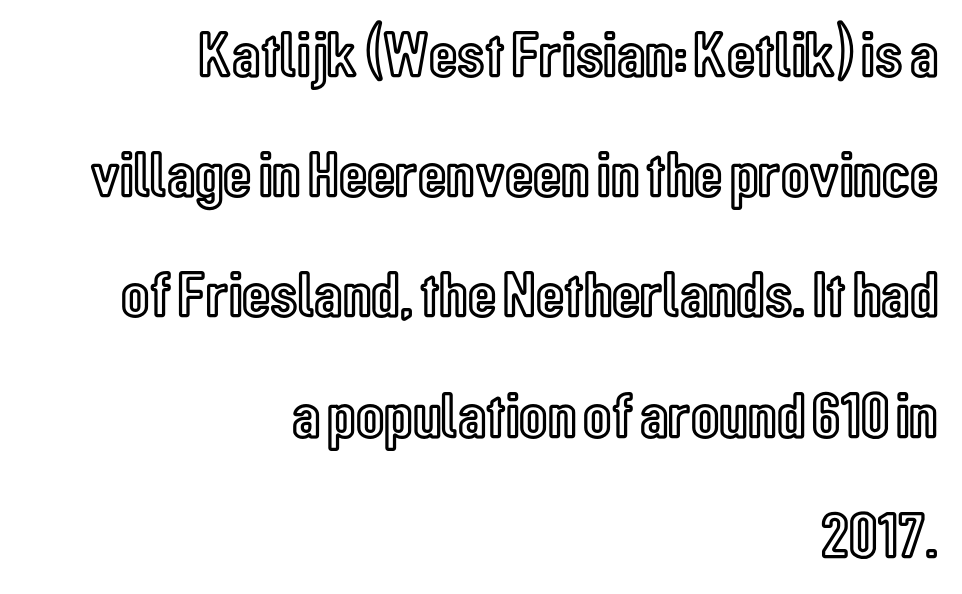
Nope, not italic — everything's standing straight. Words appear dense and cohesive because spacing is normal. You could not count columns in this text — the font is proportionally spaced. Caption: multi-line text, flush right, ragged left. The string is rendered with underlining switched off.
